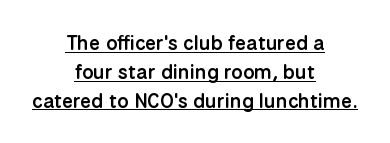
The image shows 20 px text type, upright; set centered, normal line spacing (1.44x), normal letter spacing, underlined.
